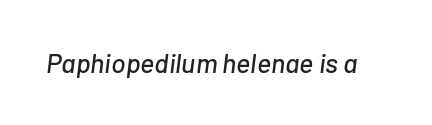
{"italic": "yes", "lean": "right", "slant_degrees": 7, "underline": "no", "letter_spacing": "normal", "letter_spacing_em": 0.0, "glyph_px": 27}
